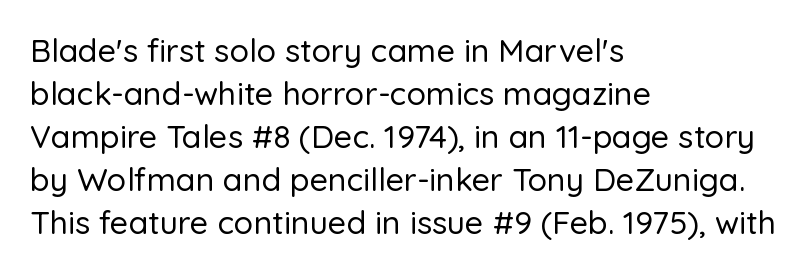
{"serif": "no", "italic": "no", "width": "normal", "stroke_contrast": "low", "x_height": "medium", "monospaced": "no", "underline": "no", "align": "left", "line_spacing": "normal", "line_spacing_ratio": 1.34, "letter_spacing": "normal", "letter_spacing_em": 0.0, "glyph_px": 32}
